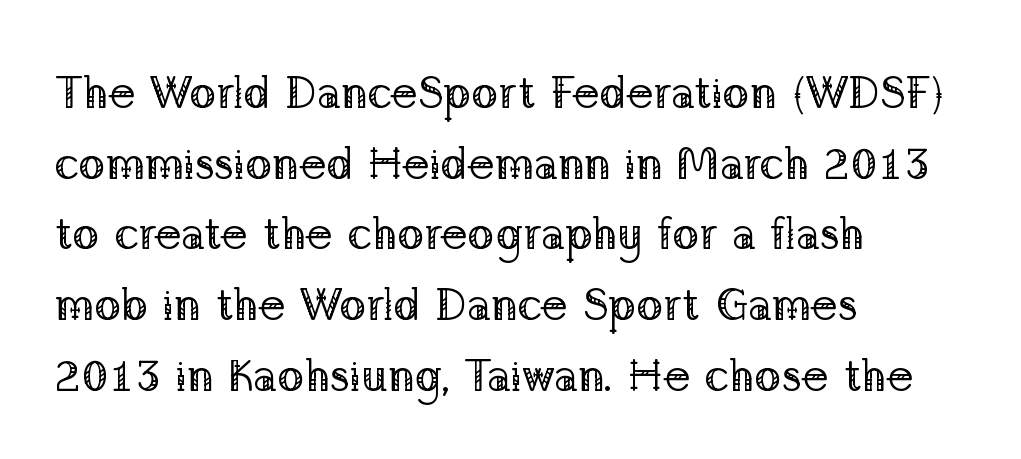
The image shows 45 px regular-weight serif type, upright; set left-aligned, normal line spacing (1.57x), normal letter spacing, not underlined; low stroke contrast and a medium x-height.
